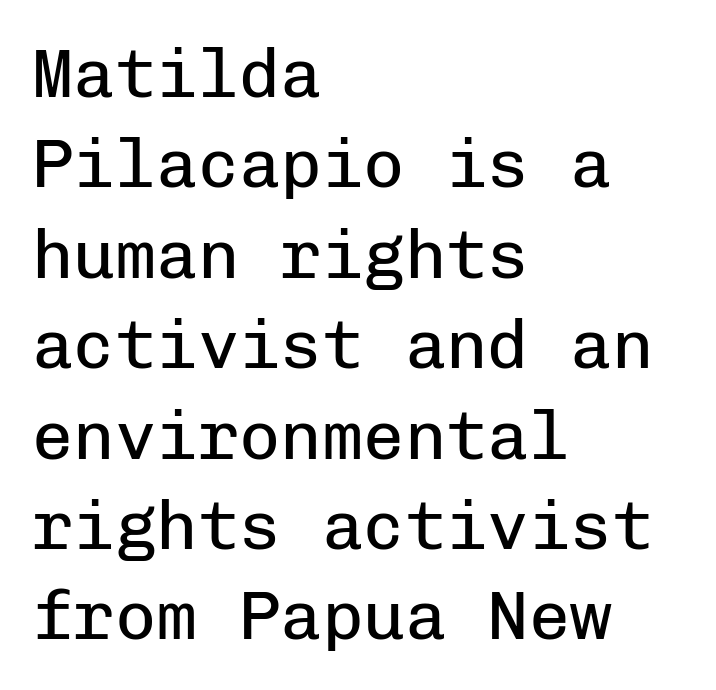
The image shows 69 px regular-weight sans-serif type, upright, monospaced; set left-aligned, normal line spacing (1.31x), normal letter spacing, not underlined; low stroke contrast and a medium x-height.
